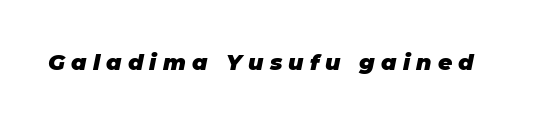
{"italic": "yes", "lean": "right", "slant_degrees": 11, "bold": "yes", "underline": "no", "letter_spacing": "wide", "letter_spacing_em": 0.28, "glyph_px": 22}
